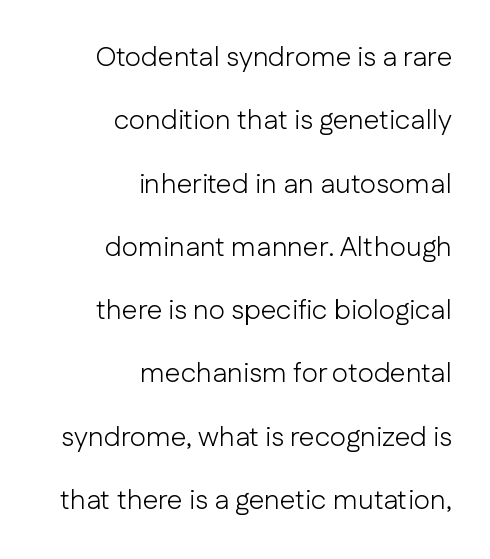
Q: Is the text bold? A: No.
Q: Is the text italic (slanted)? A: No, it is upright.
Q: Is the typeface a serif or a sans-serif typeface? A: Sans-serif.
Q: Is the text underlined? A: No.
Q: How is the paragraph aligned? A: Right-aligned.
Q: Is the spacing between letters normal or unusually wide? A: Normal.
Q: Is the spacing between lines tight, normal or loose? A: Loose.
Q: Width (condensed, normal, or wide)? A: Normal.
Q: Stroke contrast? A: Low.
Q: x-height? A: Medium.
Q: Monospaced? A: No.
